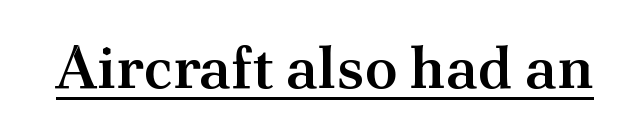
{"serif": "yes", "italic": "no", "bold": "semi", "weight": "semibold", "width": "normal", "stroke_contrast": "medium", "x_height": "small", "monospaced": "no", "underline": "yes", "letter_spacing": "normal", "letter_spacing_em": 0.0, "glyph_px": 60}
